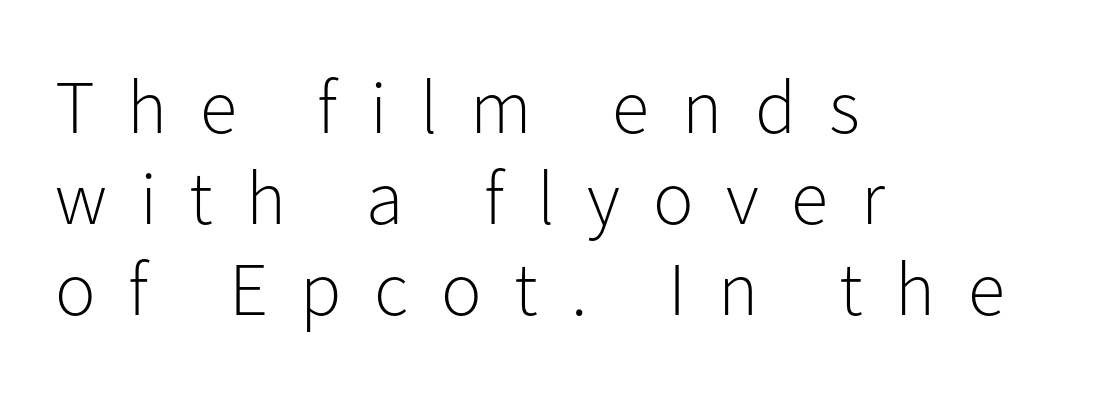
{"serif": "no", "italic": "no", "bold": "no", "weight": "light", "width": "normal", "stroke_contrast": "low", "x_height": "medium", "monospaced": "no", "underline": "no", "align": "left", "line_spacing_ratio": 1.2, "letter_spacing": "wide", "letter_spacing_em": 0.43, "glyph_px": 76}
